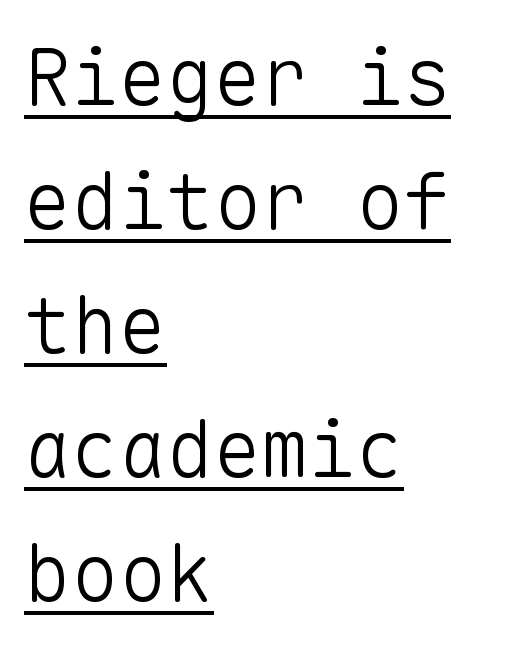
The image shows 79 px light sans-serif type, upright, monospaced; set left-aligned, normal line spacing (1.57x), normal letter spacing, underlined; low stroke contrast and a medium x-height.
